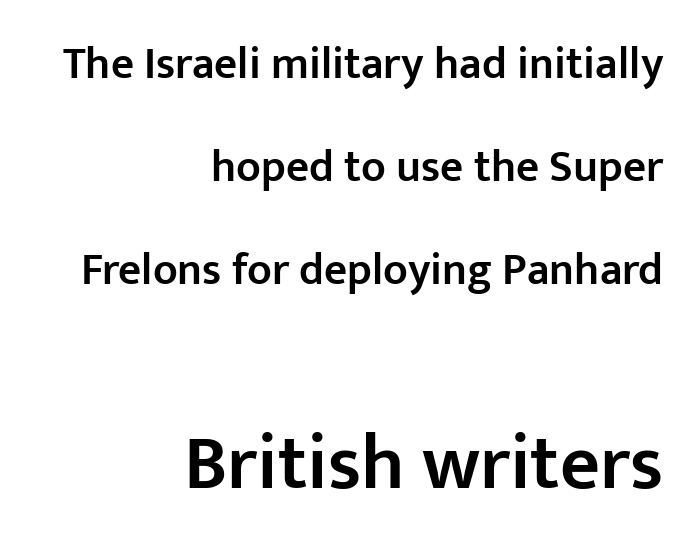
Q: Is the text bold? A: Semi-bold.
Q: Is the text italic (slanted)? A: No, it is upright.
Q: Is the typeface a serif or a sans-serif typeface? A: Sans-serif.
Q: Is the text underlined? A: No.
Q: How is the paragraph aligned? A: Right-aligned.
Q: Is the spacing between letters normal or unusually wide? A: Normal.
Q: Is the spacing between lines tight, normal or loose? A: Loose.
Q: Which block of text is set in a larger size, the first (top) or the second (bottom)? A: The second (bottom) one.
Q: Width (condensed, normal, or wide)? A: Normal.
Q: Stroke contrast? A: Low.
Q: x-height? A: Medium.
Q: Monospaced? A: No.
